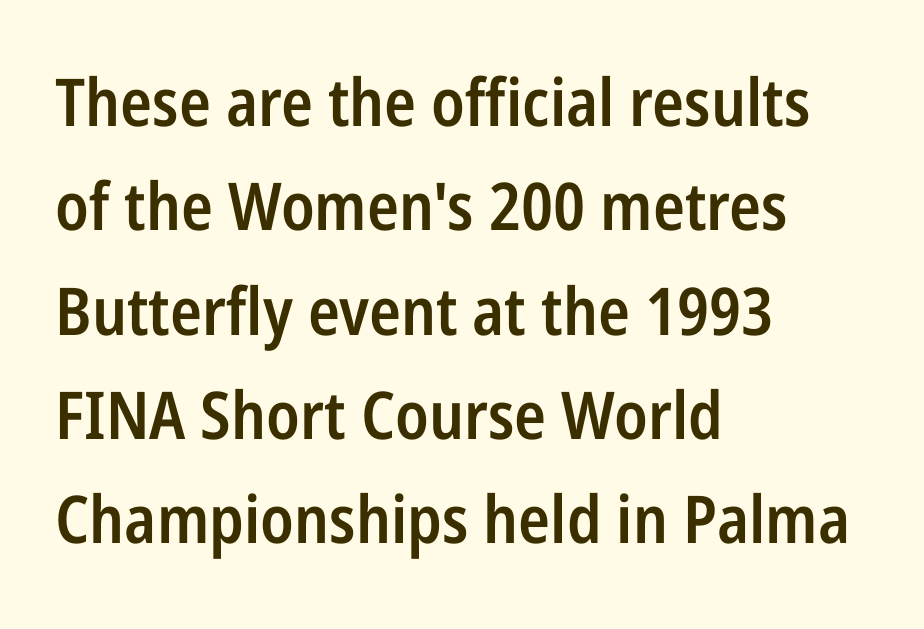
Q: Is the text bold? A: Semi-bold.
Q: Is the text italic (slanted)? A: No, it is upright.
Q: Is the typeface a serif or a sans-serif typeface? A: Sans-serif.
Q: Is the text underlined? A: No.
Q: How is the paragraph aligned? A: Left-aligned.
Q: Is the spacing between letters normal or unusually wide? A: Normal.
Q: Is the spacing between lines tight, normal or loose? A: Normal.
Q: Width (condensed, normal, or wide)? A: Condensed.
Q: Stroke contrast? A: Low.
Q: x-height? A: Medium.
Q: Monospaced? A: No.
